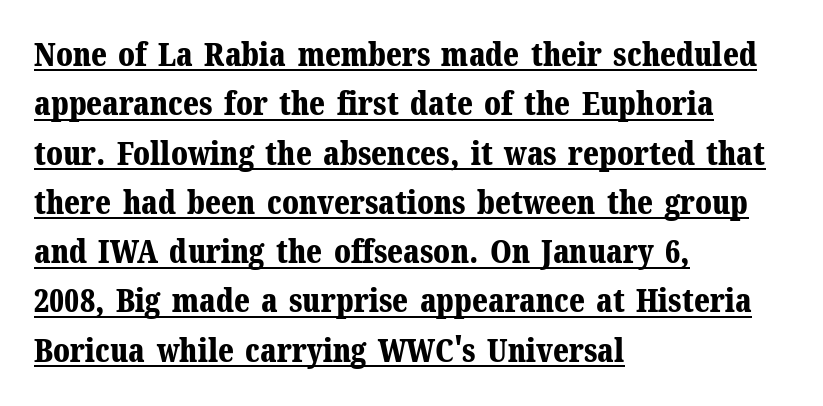
Q: Is the text bold? A: Yes.
Q: Is the text italic (slanted)? A: No, it is upright.
Q: Is the typeface a serif or a sans-serif typeface? A: Serif.
Q: Is the text underlined? A: Yes.
Q: How is the paragraph aligned? A: Left-aligned.
Q: Is the spacing between letters normal or unusually wide? A: Normal.
Q: Is the spacing between lines tight, normal or loose? A: Normal.
Q: Width (condensed, normal, or wide)? A: Normal.
Q: Stroke contrast? A: Medium.
Q: x-height? A: Medium.
Q: Monospaced? A: No.
